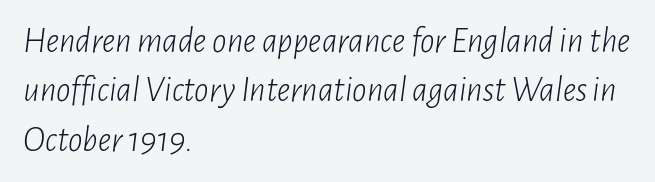
Q: Is the text bold? A: No.
Q: Is the text italic (slanted)? A: Yes, it leans right by about 7 degrees.
Q: Is the text underlined? A: No.
Q: How is the paragraph aligned? A: Left-aligned.
Q: Is the spacing between letters normal or unusually wide? A: Normal.
Q: Is the spacing between lines tight, normal or loose? A: Normal.
Q: Width (condensed, normal, or wide)? A: Condensed.
Q: Stroke contrast? A: Low.
Q: x-height? A: Medium.
Q: Monospaced? A: No.
